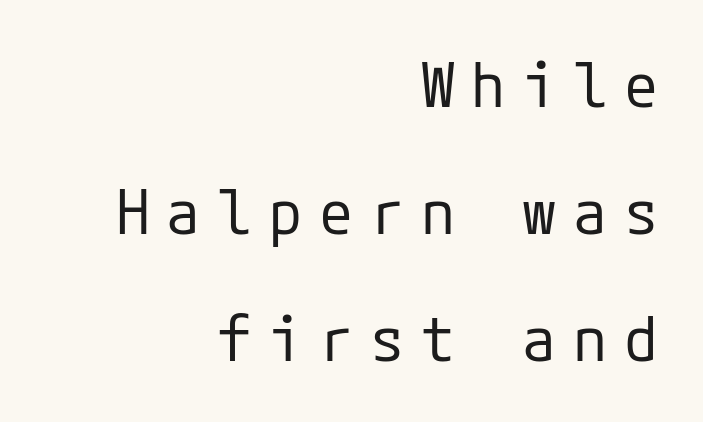
{"serif": "no", "italic": "no", "bold": "no", "weight": "regular", "width": "normal", "stroke_contrast": "low", "x_height": "medium", "underline": "no", "align": "right", "line_spacing": "loose", "line_spacing_ratio": 2.05, "letter_spacing": "wide", "letter_spacing_em": 0.27, "glyph_px": 62}
